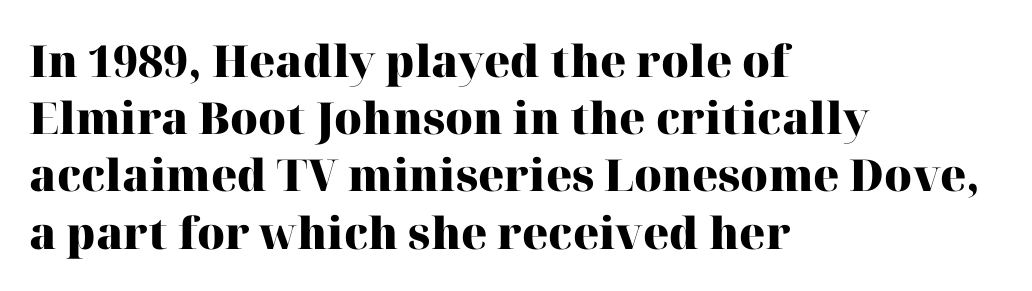
The image shows 44 px heavy serif type, upright; set left-aligned, normal line spacing (1.3x), normal letter spacing, not underlined; high stroke contrast and a medium x-height.
